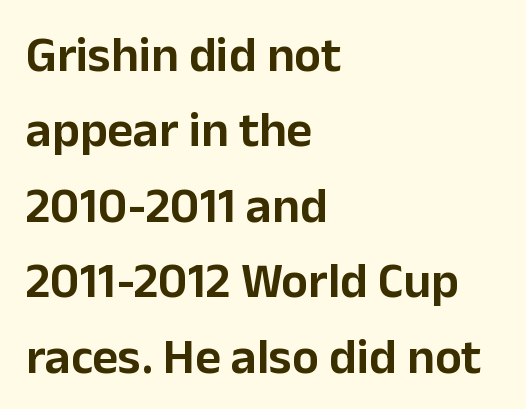
{"serif": "no", "italic": "no", "width": "normal", "stroke_contrast": "low", "x_height": "medium", "monospaced": "no", "underline": "no", "align": "left", "line_spacing": "normal", "line_spacing_ratio": 1.51, "letter_spacing": "normal", "letter_spacing_em": 0.0, "glyph_px": 50}
